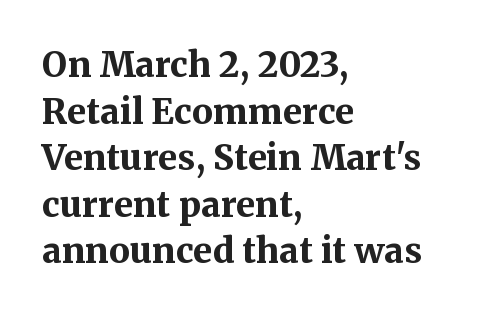
{"serif": "yes", "italic": "no", "bold": "yes", "weight": "bold", "width": "normal", "stroke_contrast": "medium", "x_height": "medium", "monospaced": "no", "underline": "no", "align": "left", "line_spacing": "normal", "line_spacing_ratio": 1.33, "letter_spacing": "normal", "letter_spacing_em": 0.0, "glyph_px": 35}
